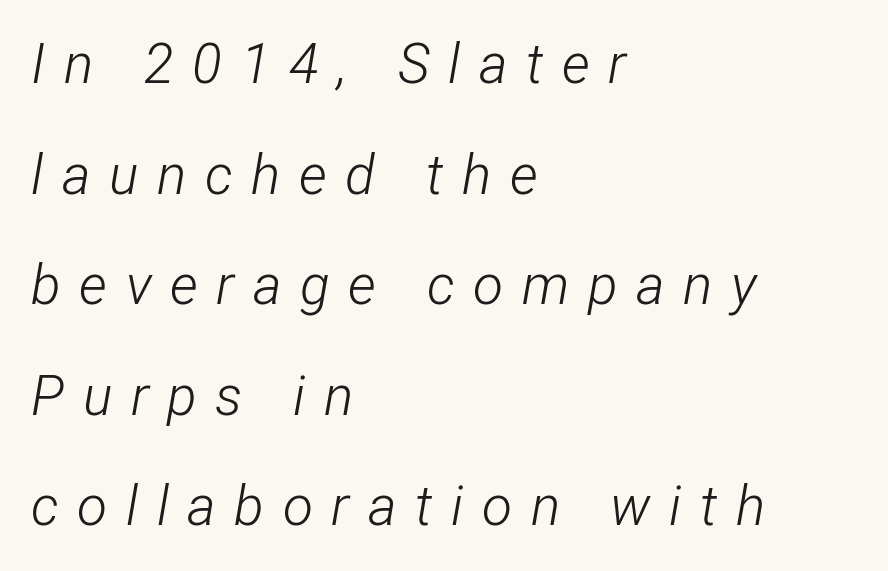
{"italic": "yes", "lean": "right", "slant_degrees": 12, "bold": "no", "weight": "light", "width": "condensed", "stroke_contrast": "low", "x_height": "medium", "monospaced": "no", "underline": "no", "align": "left", "line_spacing": "loose", "line_spacing_ratio": 2.01, "letter_spacing": "wide", "letter_spacing_em": 0.34, "glyph_px": 55}
